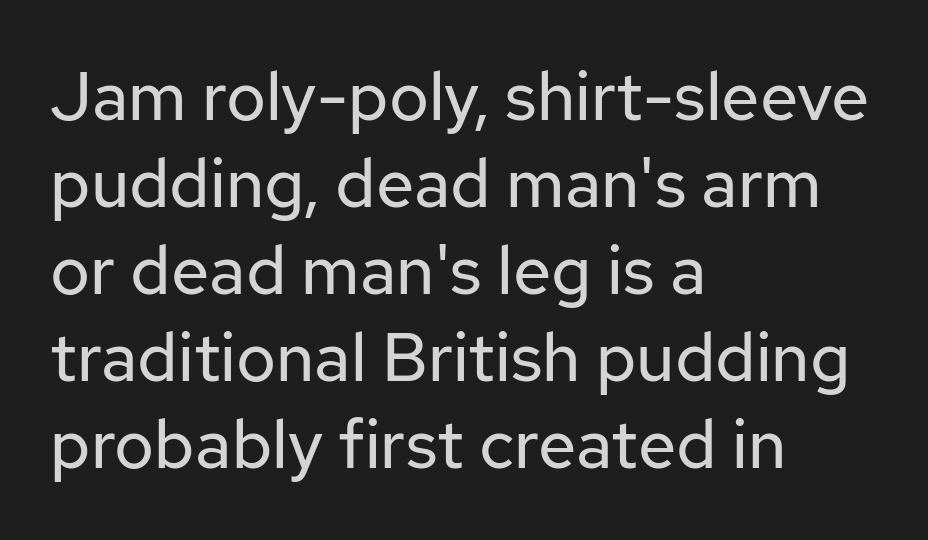
This block has exactly the height ordinary leading produces. Think of a printed novel: that variable character pitch is what you see here. No letter is thick-stroked: the sample isn't bold. Words float on clear page, feet unadorned.
